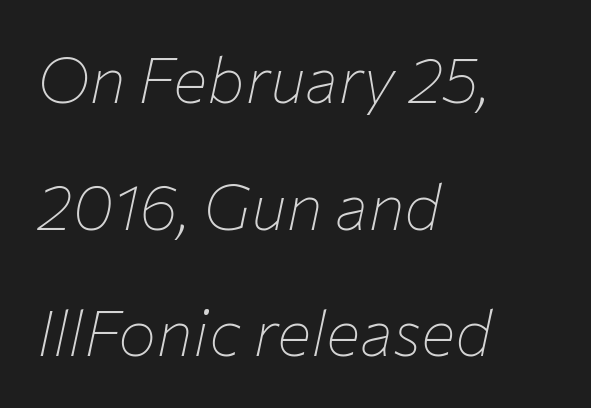
Q: Is the text bold? A: No.
Q: Is the text italic (slanted)? A: Yes, it leans right by about 12 degrees.
Q: Is the text underlined? A: No.
Q: How is the paragraph aligned? A: Left-aligned.
Q: Is the spacing between letters normal or unusually wide? A: Normal.
Q: Is the spacing between lines tight, normal or loose? A: Loose.
Q: Width (condensed, normal, or wide)? A: Normal.
Q: Stroke contrast? A: Low.
Q: x-height? A: Medium.
Q: Monospaced? A: No.
